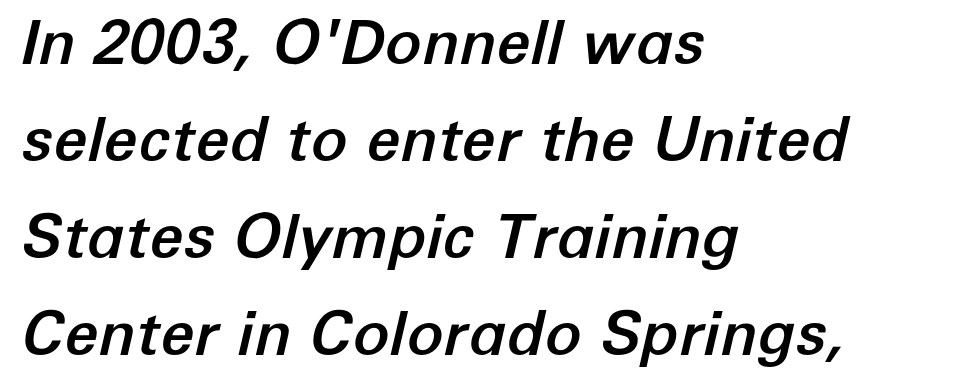
Q: Is the text italic (slanted)? A: Yes, it leans right by about 12 degrees.
Q: Is the text underlined? A: No.
Q: How is the paragraph aligned? A: Left-aligned.
Q: Is the spacing between letters normal or unusually wide? A: Normal.
Q: Is the spacing between lines tight, normal or loose? A: Normal.
Q: Width (condensed, normal, or wide)? A: Normal.
Q: Stroke contrast? A: Low.
Q: x-height? A: Medium.
Q: Monospaced? A: No.
